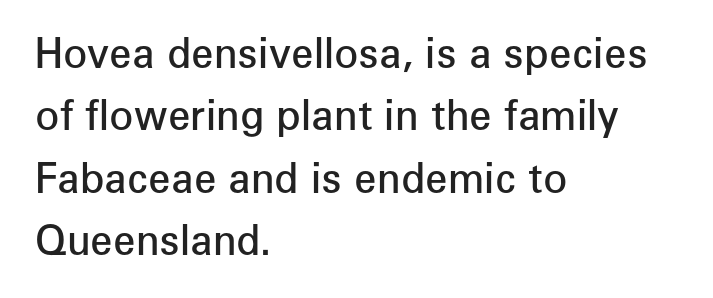
{"serif": "no", "italic": "no", "bold": "semi", "weight": "semibold", "width": "normal", "stroke_contrast": "low", "x_height": "medium", "monospaced": "no", "underline": "no", "align": "left", "line_spacing": "normal", "line_spacing_ratio": 1.56, "letter_spacing": "normal", "letter_spacing_em": 0.0, "glyph_px": 40}
